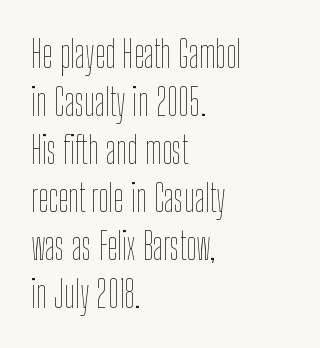
The gap between lines stays unmarked. Observe the ordinary spacing: letters are neighbours, not strangers. The passage shown stacks its lines at a standard gap. The text block is weighted toward the left margin, trailing off unevenly rightward. Heaviness? Minimal to ordinary, like unemphasized prose.
